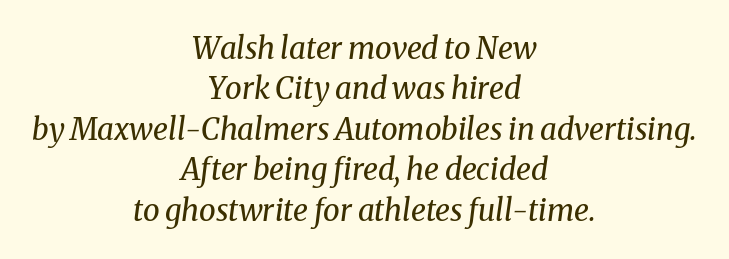
Q: Is the text bold? A: No.
Q: Is the text italic (slanted)? A: Yes, it leans right by about 8 degrees.
Q: Is the typeface a serif or a sans-serif typeface? A: Serif.
Q: Is the text underlined? A: No.
Q: How is the paragraph aligned? A: Centered.
Q: Is the spacing between letters normal or unusually wide? A: Normal.
Q: Is the spacing between lines tight, normal or loose? A: Normal.
Q: Width (condensed, normal, or wide)? A: Normal.
Q: Stroke contrast? A: Medium.
Q: x-height? A: Medium.
Q: Monospaced? A: No.
